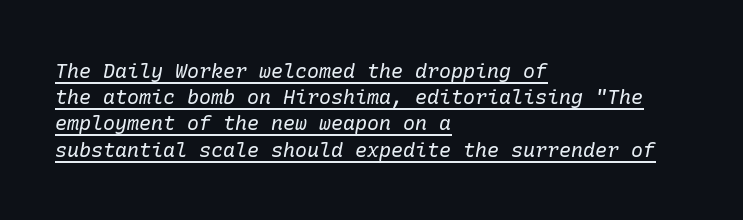
{"italic": "yes", "lean": "right", "slant_degrees": 10, "bold": "no", "underline": "yes", "align": "left", "line_spacing": "normal", "line_spacing_ratio": 1.31, "letter_spacing": "normal", "letter_spacing_em": 0.0, "glyph_px": 20}
